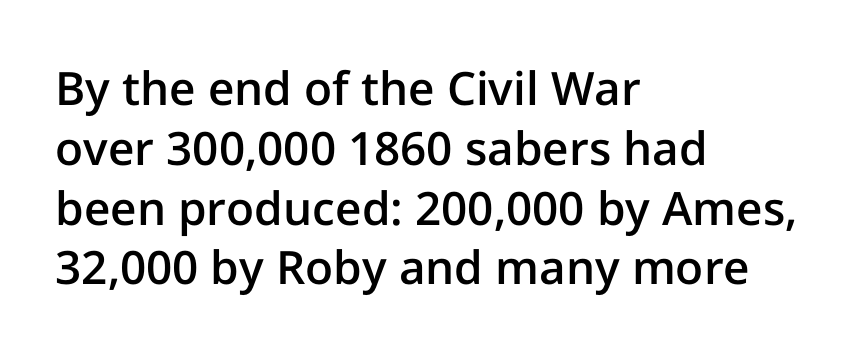
Q: Is the text bold? A: Semi-bold.
Q: Is the text italic (slanted)? A: No, it is upright.
Q: Is the typeface a serif or a sans-serif typeface? A: Sans-serif.
Q: Is the text underlined? A: No.
Q: How is the paragraph aligned? A: Left-aligned.
Q: Is the spacing between letters normal or unusually wide? A: Normal.
Q: Is the spacing between lines tight, normal or loose? A: Normal.
Q: Width (condensed, normal, or wide)? A: Normal.
Q: Stroke contrast? A: Low.
Q: x-height? A: Medium.
Q: Monospaced? A: No.
